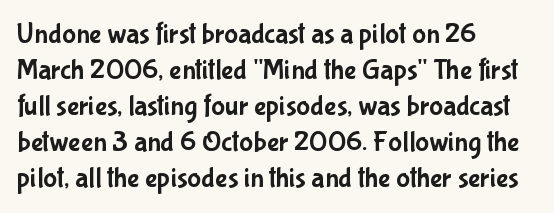
{"serif": "no", "italic": "no", "width": "condensed", "stroke_contrast": "low", "x_height": "medium", "monospaced": "no", "underline": "no", "align": "left", "line_spacing_ratio": 1.24, "letter_spacing": "normal", "letter_spacing_em": 0.0, "glyph_px": 29}
